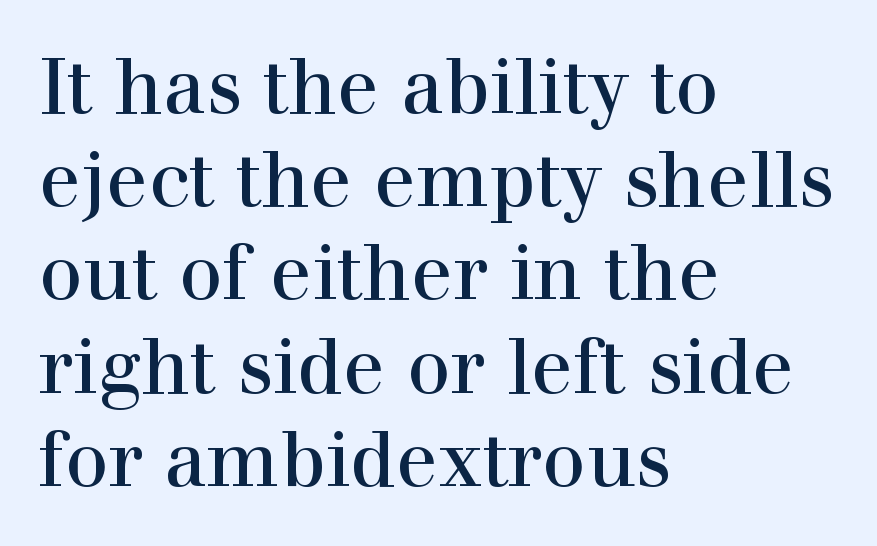
{"serif": "yes", "italic": "no", "width": "normal", "x_height": "medium", "monospaced": "no", "underline": "no", "align": "left", "line_spacing_ratio": 1.21, "letter_spacing": "normal", "letter_spacing_em": 0.0, "glyph_px": 77}
